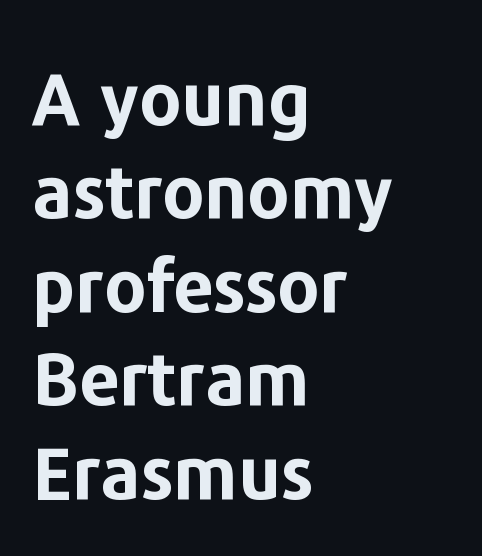
The image shows 73 px bold sans-serif type, upright; set left-aligned, normal line spacing (1.28x), normal letter spacing, not underlined; low stroke contrast and a medium x-height.
